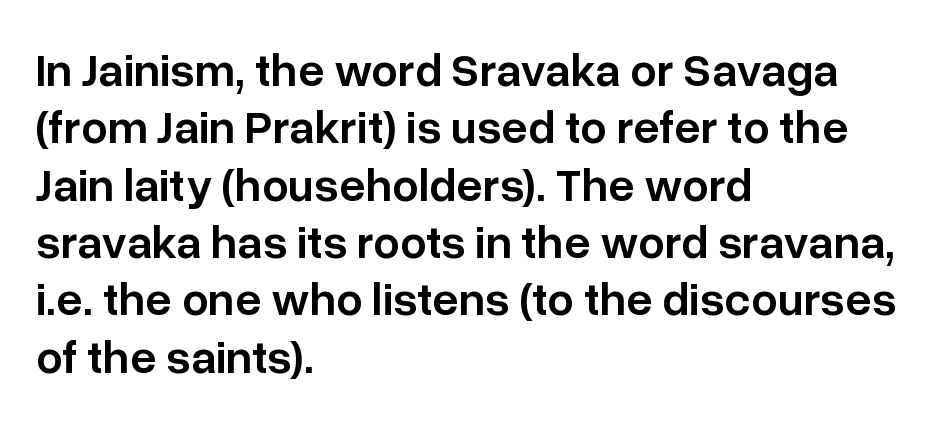
The image shows 47 px semibold sans-serif type, upright; set left-aligned, line spacing 1.22x, normal letter spacing, not underlined; low stroke contrast and a medium x-height.
